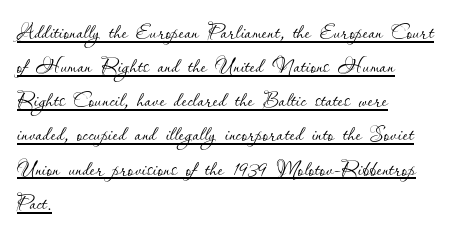
The letters advance in unequal steps, a hallmark of proportional type. In CSS terms this would be text-align: left. Counters stay open thanks to moderate or lighter strokes. Is the letter spacing exaggerated? No — it looks like the ordinary default. Notice how a bar underscores the lettering throughout.
